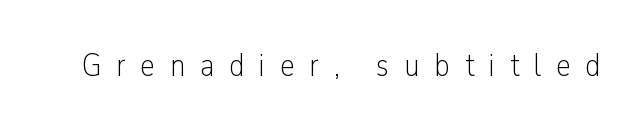
Posture: upright roman. The passage shown has open, widely tracked lettering throughout. Regarding serifs, this sample does without them. Each row of text sits above clean, open space. The letters advance in unequal steps, a hallmark of proportional type. No chunkiness to these letters — they're not bold.
